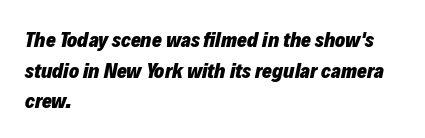
Line starts are locked; line ends wander. Caption: standard tracking, unaltered. Each glyph is drawn with heavy, bold strokes. Rendered with sloped, italic letterforms. These lines sit exactly where default settings would place them. Check the space under the baseline: it is left empty.
